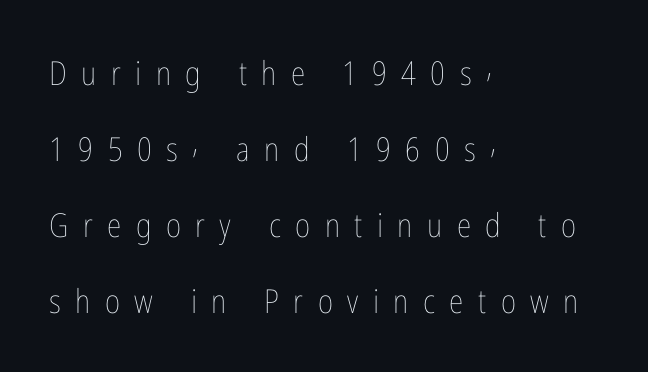
The image shows 33 px thin, condensed type, upright; set left-aligned, loose line spacing (2.3x), unusually wide letter spacing (+0.44 em), not underlined; low stroke contrast and a medium x-height.
